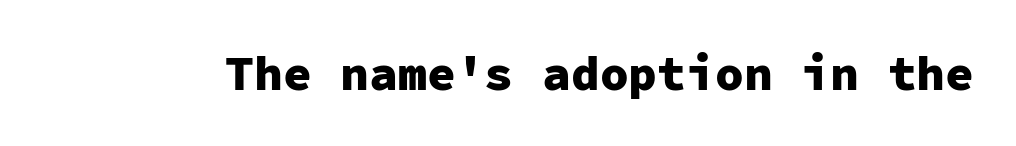
Typographically, this falls in the sans-serif category. Honestly, the letter spacing is just normal — you wouldn't notice it. Unmarked baselines from the first word to the last. Tall strokes in this sample are plumb rather than angled. Students, this is bold: see how much ink each stroke carries. Here the designer chose a console-style face with uniform glyph widths.
